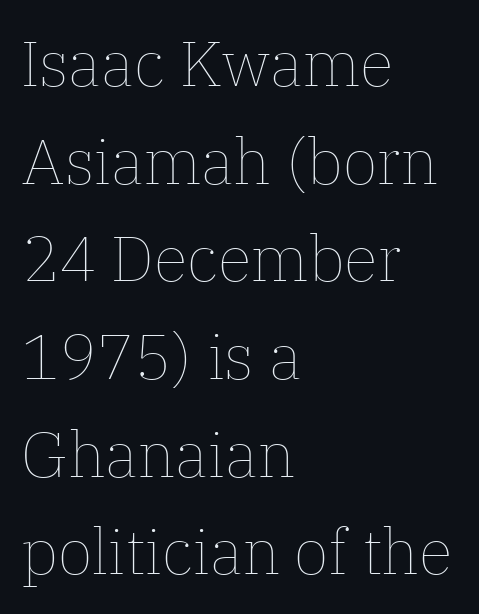
The image shows 63 px thin type, upright; set left-aligned, normal line spacing (1.55x), normal letter spacing, not underlined; low stroke contrast and a medium x-height.
